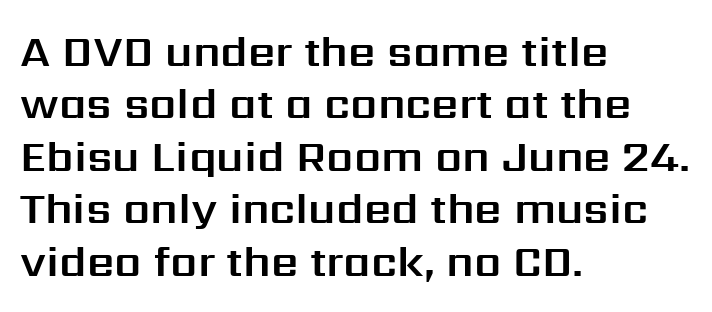
Line starts are locked; line ends wander. The tracking reads as untouched default to a designer's eye. Character widths vary here, with narrow letters taking less room than wide ones. Serif or sans? Sans — the stroke terminals are bare. No word sits above an underline.
